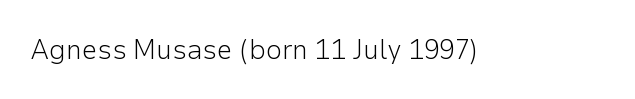
The image shows 28 px light sans-serif type, upright; set normal letter spacing, not underlined; low stroke contrast and a medium x-height.
